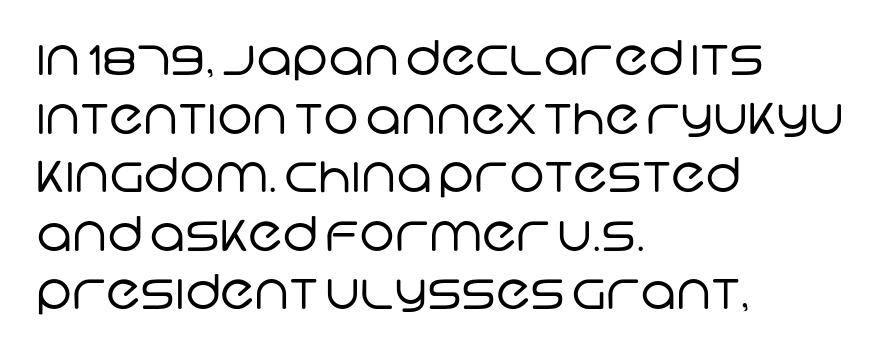
These lines are rendered in a variable-pitch font. There is no visible air inserted between adjacent glyphs. Stroke thickness stays within the range of a standard reading face or lighter. I'd call this a sans setting — the letters go barefoot.
